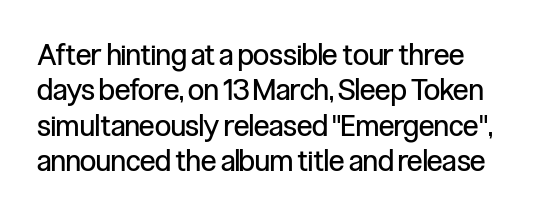
Q: Is the text bold? A: No.
Q: Is the text italic (slanted)? A: No, it is upright.
Q: Is the typeface a serif or a sans-serif typeface? A: Sans-serif.
Q: Is the text underlined? A: No.
Q: Is the spacing between letters normal or unusually wide? A: Normal.
Q: Width (condensed, normal, or wide)? A: Condensed.
Q: Stroke contrast? A: Low.
Q: x-height? A: Medium.
Q: Monospaced? A: No.
